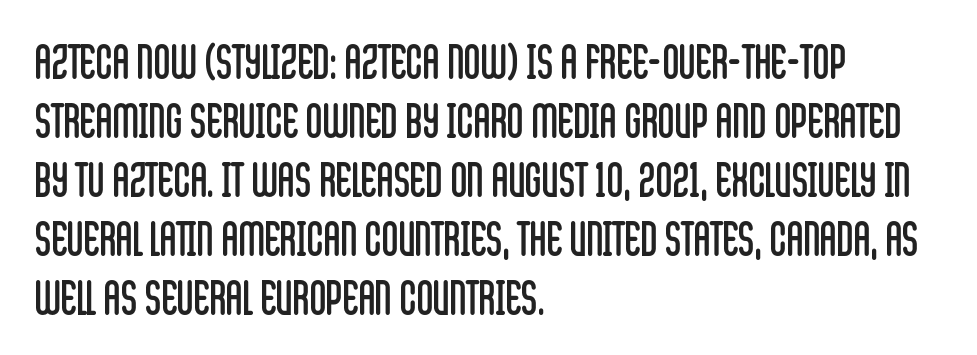
{"serif": "no", "italic": "no", "bold": "no", "weight": "regular", "width": "condensed", "stroke_contrast": "low", "x_height": "large", "monospaced": "no", "underline": "no", "align": "left", "line_spacing": "normal", "line_spacing_ratio": 1.28, "letter_spacing": "normal", "letter_spacing_em": 0.0, "glyph_px": 46}
